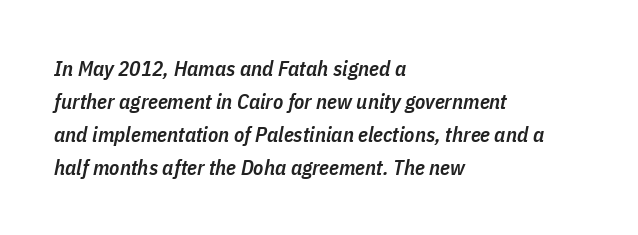
Slanted lettering throughout. A normal amount of white space separates one row of letters from the next. The words here are not underlined. The tracking reads as untouched default to a designer's eye. A fair bit of extra ink — the face is semibold, not bold.
